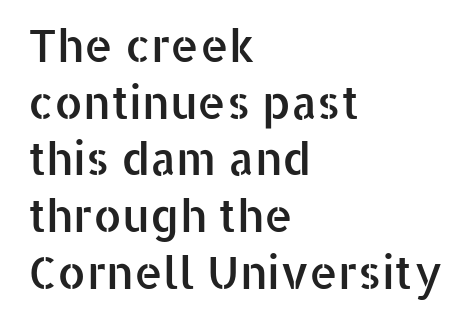
The image shows 45 px sans-serif type, upright; set left-aligned, normal line spacing (1.26x), normal letter spacing, not underlined; low stroke contrast and a medium x-height.
